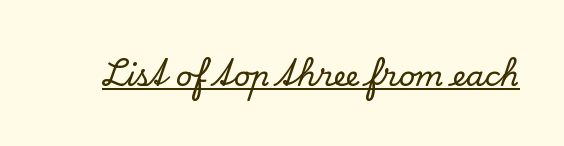
There is no visible air inserted between adjacent glyphs. Proportional: the letters do not fall into vertical columns. The face used here appears with an underline applied. The typeface chosen for these lines features serifs.
